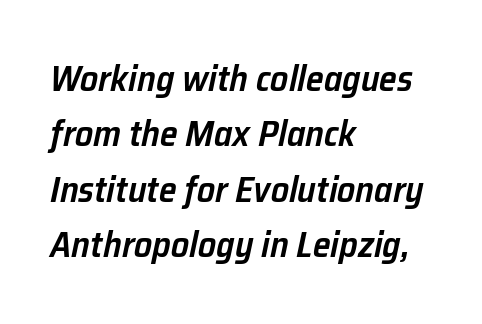
The image shows 36 px semibold type, italic (leaning right); set left-aligned, normal line spacing (1.54x), normal letter spacing, not underlined; low stroke contrast and a medium x-height.
